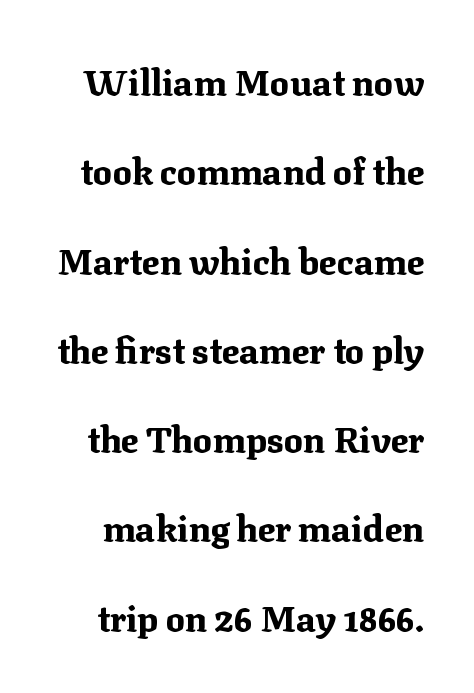
The image shows 36 px bold serif type, upright; set loose line spacing (2.48x), normal letter spacing, not underlined; medium stroke contrast and a medium x-height.
